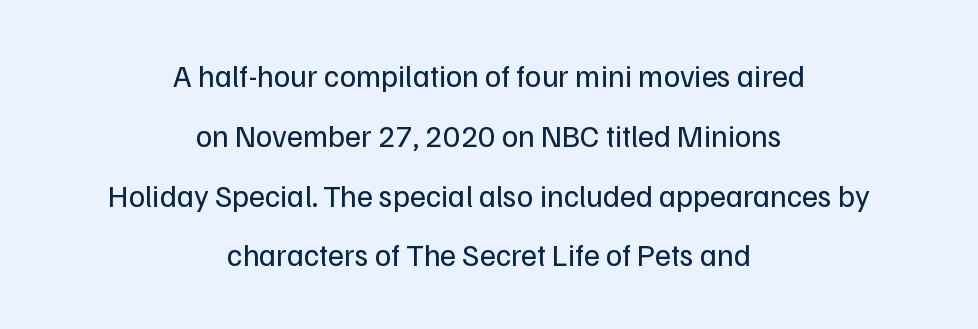
The image shows 31 px regular-weight sans-serif type, upright; set centered, loose line spacing (1.93x), normal letter spacing, not underlined; low stroke contrast and a medium x-height.
